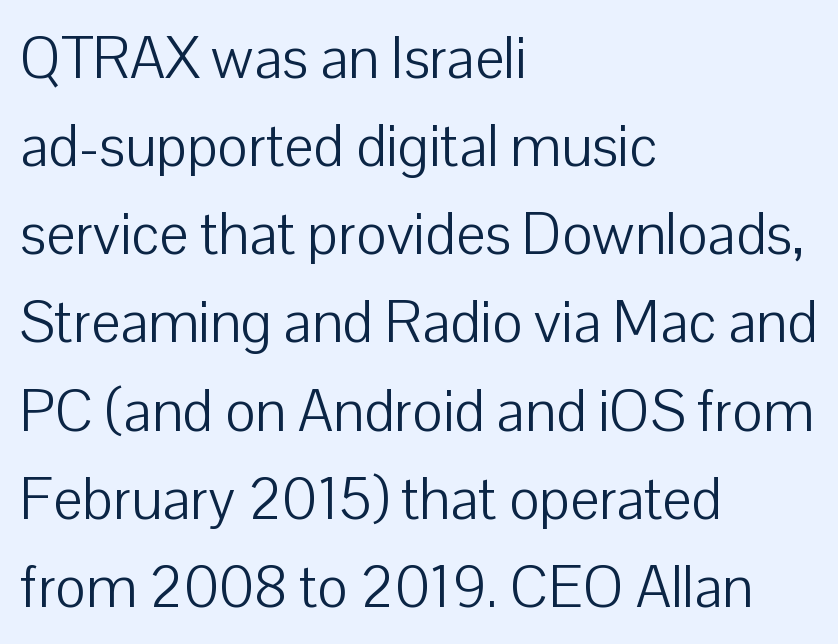
{"serif": "no", "italic": "no", "bold": "no", "weight": "light", "width": "normal", "stroke_contrast": "low", "x_height": "medium", "monospaced": "no", "underline": "no", "align": "left", "line_spacing": "normal", "line_spacing_ratio": 1.52, "letter_spacing": "normal", "letter_spacing_em": 0.0, "glyph_px": 58}
